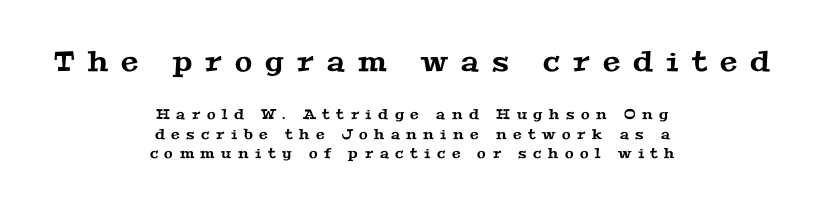
{"serif": "yes", "width": "wide", "stroke_contrast": "medium", "x_height": "medium", "monospaced": "no", "underline": "no", "align": "center", "line_spacing": "normal", "line_spacing_ratio": 1.41, "letter_spacing": "wide", "letter_spacing_em": 0.47, "larger_block": "first", "size_ratio": 2.0, "glyph_px": 28}
